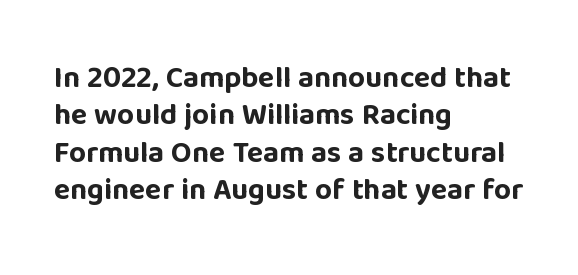
{"serif": "no", "italic": "no", "bold": "yes", "weight": "bold", "width": "normal", "stroke_contrast": "low", "x_height": "large", "monospaced": "no", "underline": "no", "align": "left", "line_spacing": "normal", "line_spacing_ratio": 1.25, "letter_spacing": "normal", "letter_spacing_em": 0.0, "glyph_px": 30}
